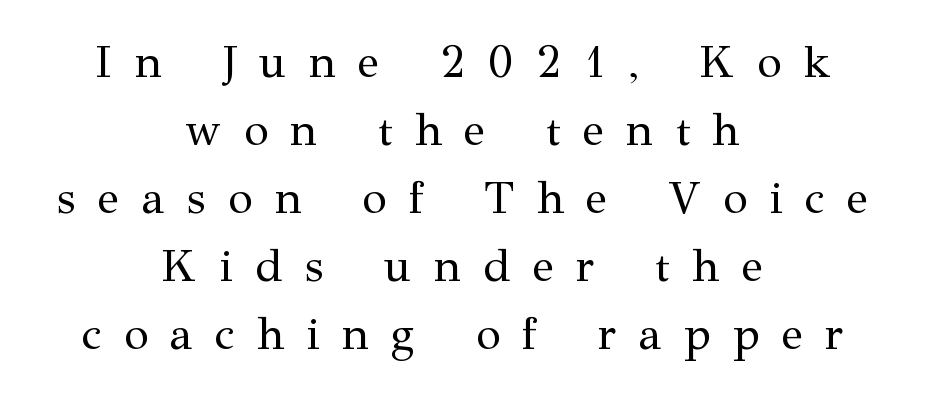
Q: Is the text bold? A: No.
Q: Is the text italic (slanted)? A: No, it is upright.
Q: Is the typeface a serif or a sans-serif typeface? A: Serif.
Q: Is the text underlined? A: No.
Q: How is the paragraph aligned? A: Centered.
Q: Is the spacing between letters normal or unusually wide? A: Unusually wide.
Q: Is the spacing between lines tight, normal or loose? A: Normal.
Q: Width (condensed, normal, or wide)? A: Normal.
Q: Stroke contrast? A: Medium.
Q: x-height? A: Medium.
Q: Monospaced? A: No.
